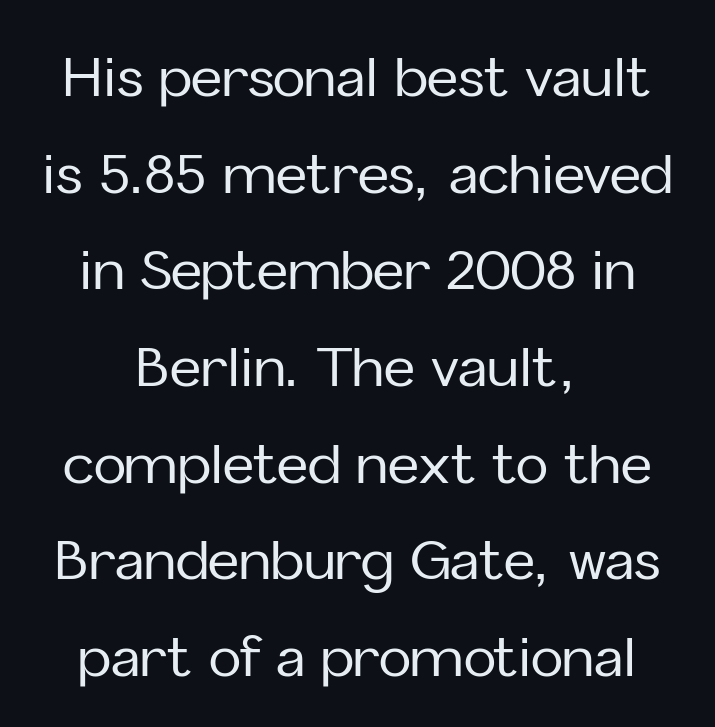
The image shows 54 px sans-serif type, upright; set centered, line spacing 1.79x, normal letter spacing, not underlined; low stroke contrast and a medium x-height.
